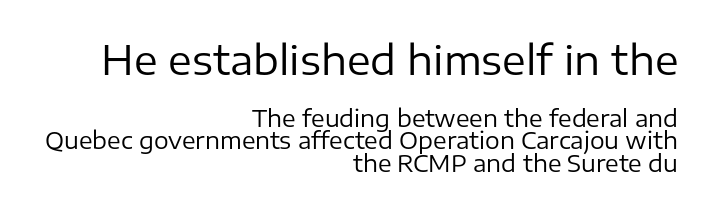
Q: Is the text bold? A: No.
Q: Is the text italic (slanted)? A: No, it is upright.
Q: Is the typeface a serif or a sans-serif typeface? A: Sans-serif.
Q: Is the text underlined? A: No.
Q: How is the paragraph aligned? A: Right-aligned.
Q: Is the spacing between letters normal or unusually wide? A: Normal.
Q: Is the spacing between lines tight, normal or loose? A: Tight.
Q: Which block of text is set in a larger size, the first (top) or the second (bottom)? A: The first (top) one.
Q: Width (condensed, normal, or wide)? A: Normal.
Q: Stroke contrast? A: Low.
Q: x-height? A: Medium.
Q: Monospaced? A: No.
